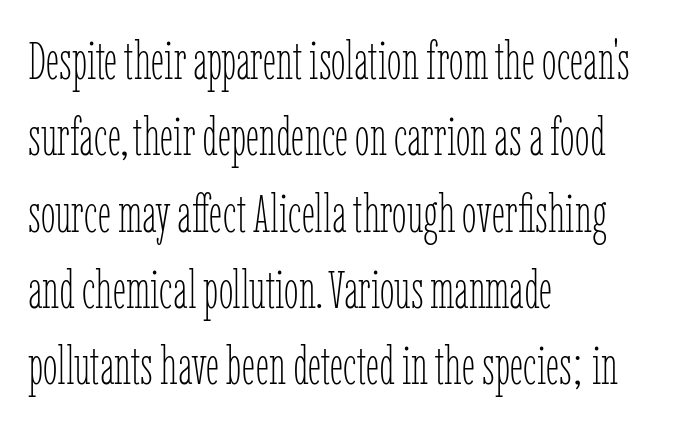
{"italic": "no", "bold": "no", "weight": "thin", "width": "condensed", "stroke_contrast": "low", "x_height": "medium", "monospaced": "no", "underline": "no", "align": "left", "line_spacing": "normal", "line_spacing_ratio": 1.44, "letter_spacing": "normal", "letter_spacing_em": 0.0, "glyph_px": 53}
